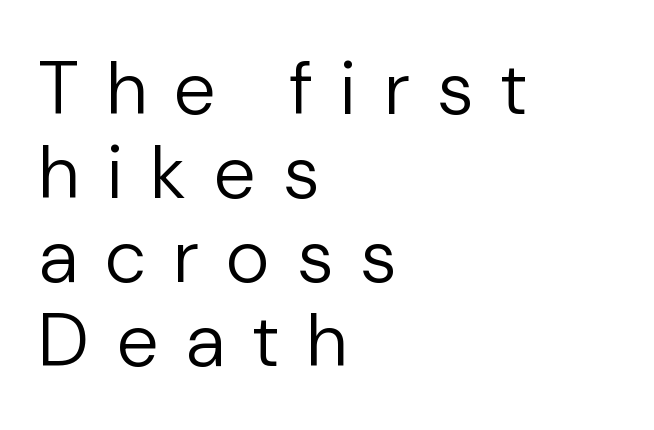
This rendering uses left alignment, leaving the right contour irregular. Font category for this specimen: sans-serif. The lettering holds an erect, upright posture throughout. There is plenty of visible air inserted between adjacent glyphs. Think of a printed novel: that variable character pitch is what you see here.
